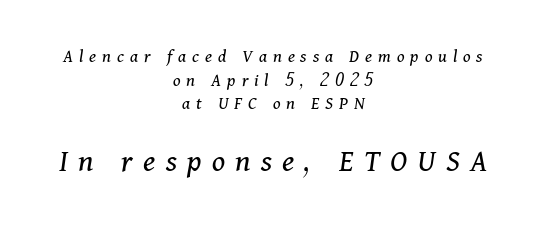
Scale increases going downward across the two blocks. In terms of posture, this sample is oblique. Clear beneath every line of the passage. Short and long lines alike share a common midpoint.
